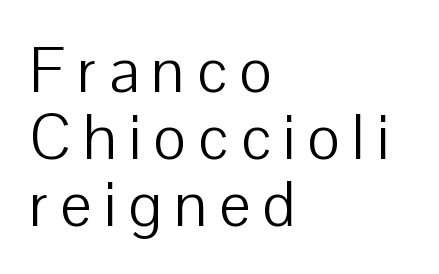
{"serif": "no", "italic": "no", "bold": "no", "weight": "light", "width": "normal", "stroke_contrast": "low", "x_height": "medium", "monospaced": "no", "underline": "no", "align": "left", "line_spacing": "tight", "line_spacing_ratio": 1.06, "glyph_px": 63}
